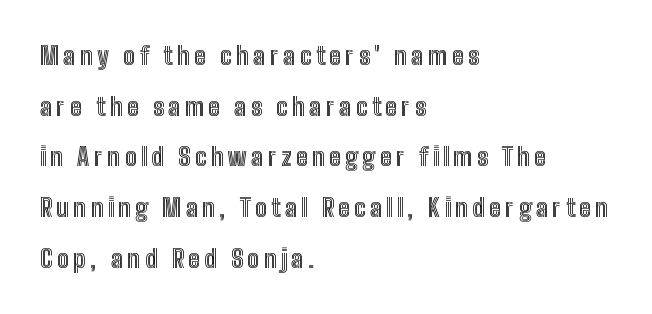
{"italic": "no", "underline": "no", "align": "left", "line_spacing": "loose", "line_spacing_ratio": 2.03, "glyph_px": 25}
